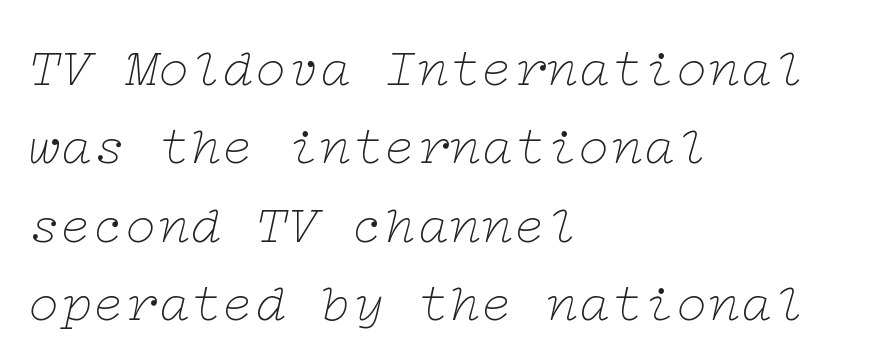
These lines keep a tight, regular rhythm from letter to letter. Typographically, this falls in the serif category. Letters have the restrained weight of plain body copy at most. Quick note: italic. No word sits above an underline.
